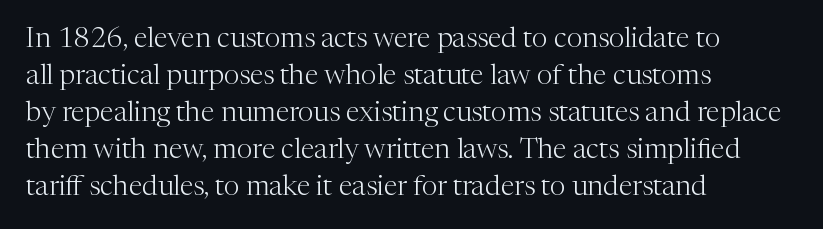
The image shows 28 px light serif type, upright; set left-aligned, normal line spacing (1.32x), normal letter spacing, not underlined; medium stroke contrast and a medium x-height.
